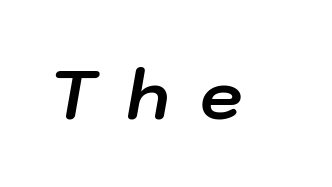
You'd pick this weight for a headline — it's a proper bold. Characters are canted at an angle relative to the baseline's perpendicular. The area under the type is left untouched. Varying glyph widths throughout — classic text-font behaviour. The horizontal fit of the characters is loose and conspicuously gappy.
